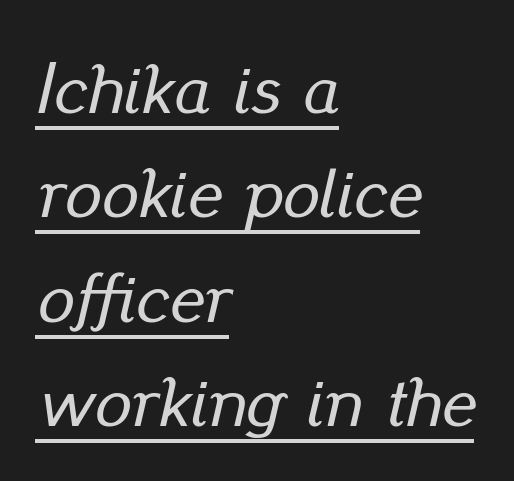
Q: Is the text italic (slanted)? A: Yes, it leans right by about 13 degrees.
Q: Is the text underlined? A: Yes.
Q: How is the paragraph aligned? A: Left-aligned.
Q: Is the spacing between letters normal or unusually wide? A: Normal.
Q: Is the spacing between lines tight, normal or loose? A: Normal.
Q: Width (condensed, normal, or wide)? A: Normal.
Q: Stroke contrast? A: Low.
Q: x-height? A: Small.
Q: Monospaced? A: No.
